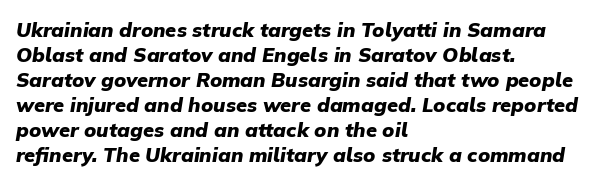
Q: Is the text bold? A: Yes.
Q: Is the text italic (slanted)? A: Yes, it leans right by about 9 degrees.
Q: Is the text underlined? A: No.
Q: How is the paragraph aligned? A: Left-aligned.
Q: Is the spacing between letters normal or unusually wide? A: Normal.
Q: Is the spacing between lines tight, normal or loose? A: Normal.
